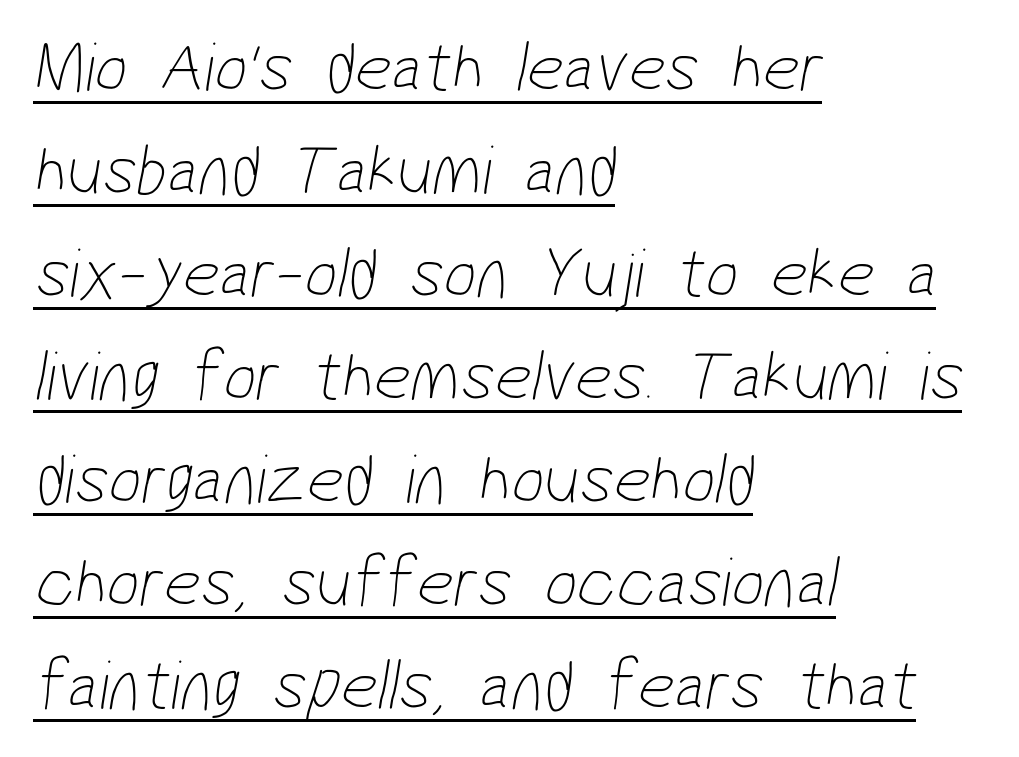
{"serif": "no", "bold": "no", "weight": "thin", "width": "condensed", "stroke_contrast": "low", "x_height": "medium", "monospaced": "no", "underline": "yes", "align": "left", "line_spacing": "normal", "line_spacing_ratio": 1.43, "letter_spacing": "normal", "letter_spacing_em": 0.0, "glyph_px": 72}
